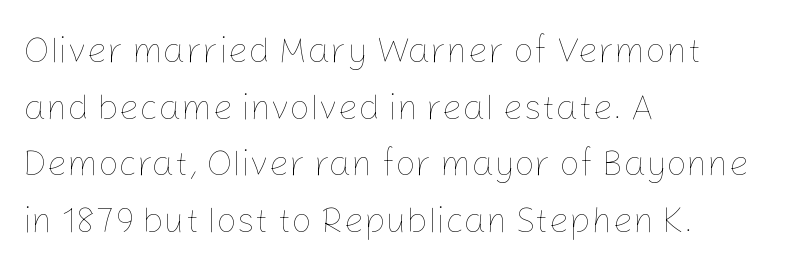
Q: Is the text bold? A: No.
Q: Is the text italic (slanted)? A: No, it is upright.
Q: Is the text underlined? A: No.
Q: How is the paragraph aligned? A: Left-aligned.
Q: Is the spacing between letters normal or unusually wide? A: Normal.
Q: Is the spacing between lines tight, normal or loose? A: Normal.
Q: Width (condensed, normal, or wide)? A: Normal.
Q: Stroke contrast? A: Low.
Q: x-height? A: Medium.
Q: Monospaced? A: No.
